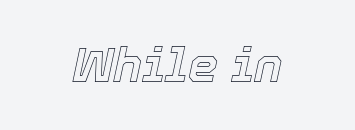
The image shows 48 px text type, italic (leaning right); set normal letter spacing, not underlined; a medium x-height.
